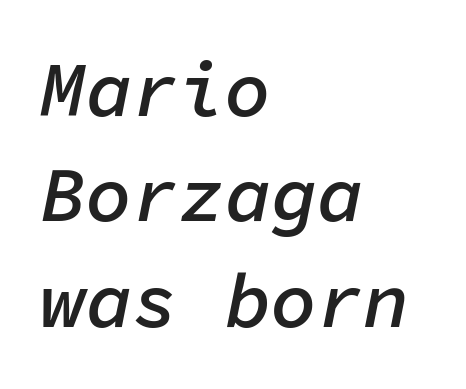
The letters are slanted; this is an italic face. Check under the words: just untouched page. These lines stack with their left ends in a neat column. Here the designer chose a console-style face with uniform glyph widths. Notice how descenders clear the ascenders below comfortably — that's standard leading.
